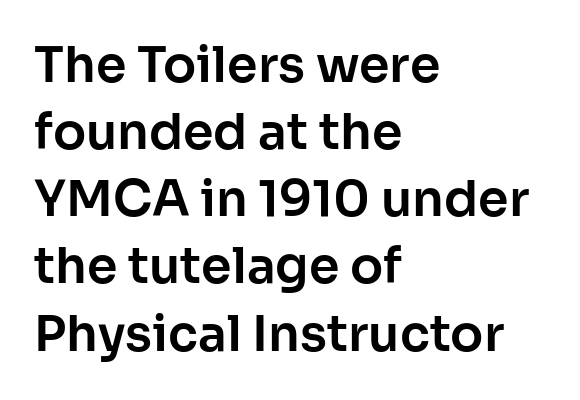
A roman cut, with each character standing at attention. Think of a printed novel: that variable character pitch is what you see here. Just letters on the line, the space beneath them empty. There is no visible air inserted between adjacent glyphs. Regarding serifs, this sample does without them. Leftover space on each line is placed entirely after the last word.
